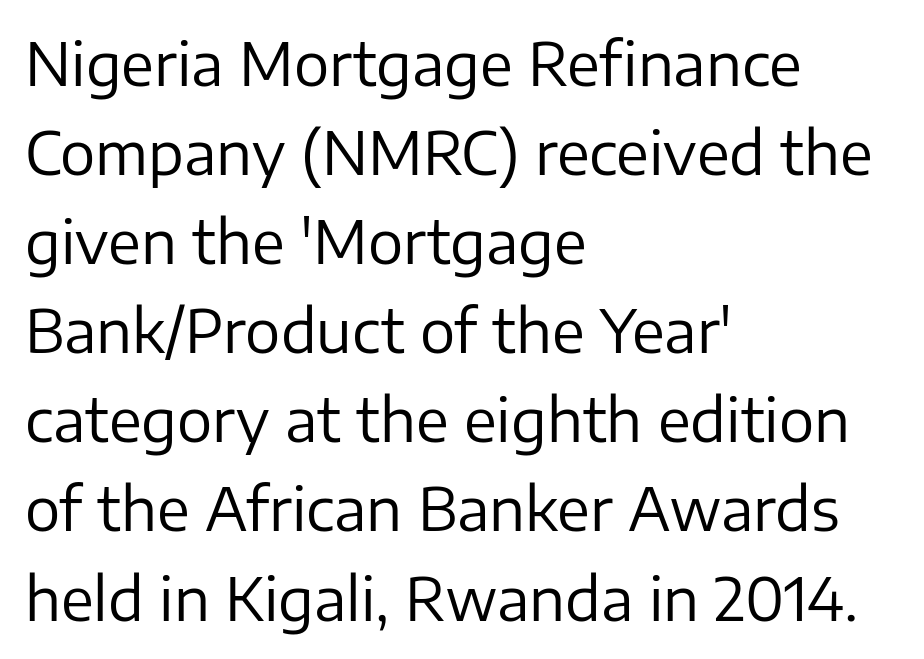
Q: Is the text bold? A: No.
Q: Is the text italic (slanted)? A: No, it is upright.
Q: Is the typeface a serif or a sans-serif typeface? A: Sans-serif.
Q: Is the text underlined? A: No.
Q: How is the paragraph aligned? A: Left-aligned.
Q: Is the spacing between letters normal or unusually wide? A: Normal.
Q: Is the spacing between lines tight, normal or loose? A: Normal.
Q: Width (condensed, normal, or wide)? A: Normal.
Q: Stroke contrast? A: Low.
Q: x-height? A: Medium.
Q: Monospaced? A: No.
